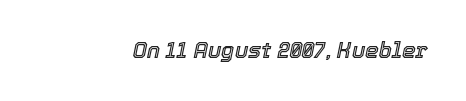
The specimen omits any rule beneath the text block's lines. Italic: yes, the glyphs are oblique. Compared with typical body copy, the letter spacing here is the same.
